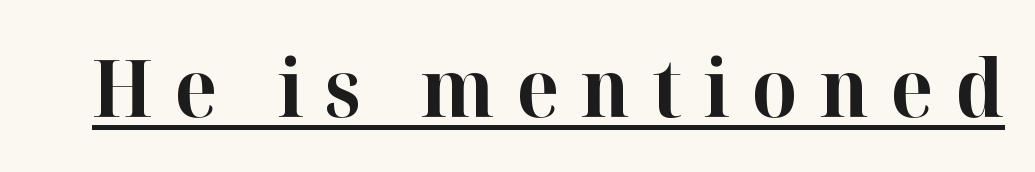
{"serif": "yes", "italic": "no", "bold": "yes", "weight": "bold", "width": "normal", "stroke_contrast": "high", "x_height": "medium", "monospaced": "no", "underline": "yes", "letter_spacing": "wide", "letter_spacing_em": 0.27, "glyph_px": 80}
